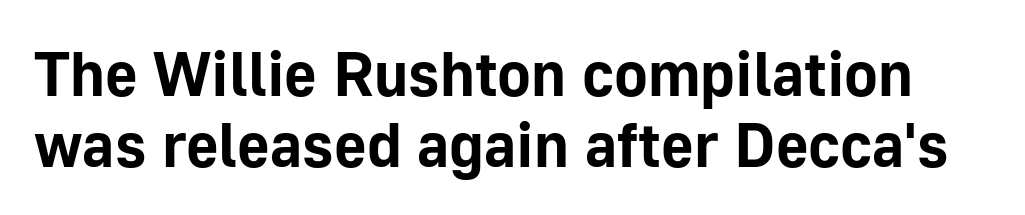
{"serif": "no", "italic": "no", "bold": "yes", "weight": "bold", "width": "normal", "stroke_contrast": "low", "x_height": "medium", "monospaced": "no", "underline": "no", "line_spacing": "tight", "line_spacing_ratio": 1.12, "letter_spacing": "normal", "letter_spacing_em": 0.0, "glyph_px": 63}
